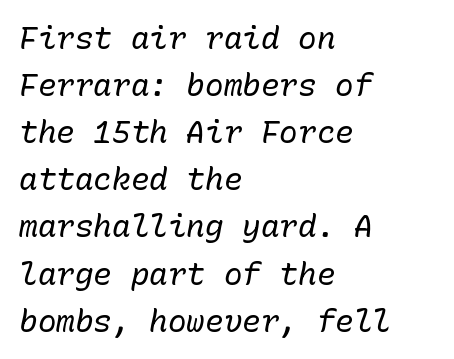
Q: Is the text bold? A: No.
Q: Is the text italic (slanted)? A: Yes, it leans right by about 10 degrees.
Q: Is the text underlined? A: No.
Q: How is the paragraph aligned? A: Left-aligned.
Q: Is the spacing between letters normal or unusually wide? A: Normal.
Q: Is the spacing between lines tight, normal or loose? A: Normal.
Q: Width (condensed, normal, or wide)? A: Normal.
Q: Stroke contrast? A: Low.
Q: x-height? A: Medium.
Q: Monospaced? A: Yes.
